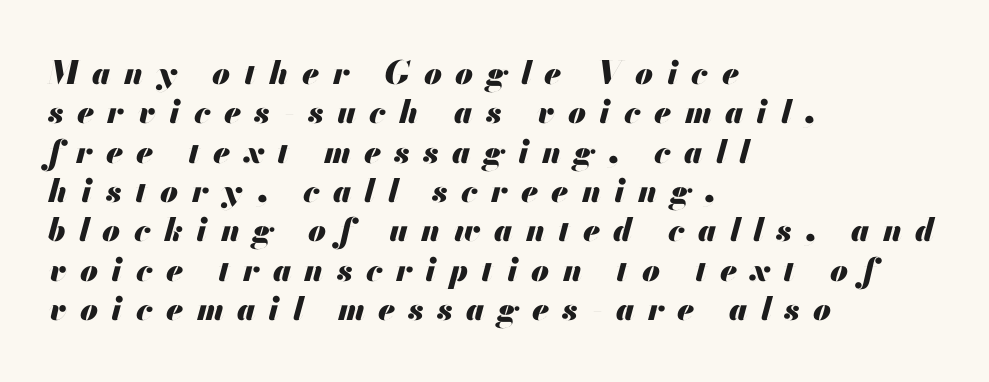
{"italic": "yes", "lean": "right", "slant_degrees": 13, "bold": "yes", "weight": "heavy", "width": "normal", "stroke_contrast": "medium", "x_height": "small", "monospaced": "no", "underline": "no", "align": "left", "line_spacing_ratio": 1.23, "letter_spacing": "wide", "letter_spacing_em": 0.42, "glyph_px": 32}
